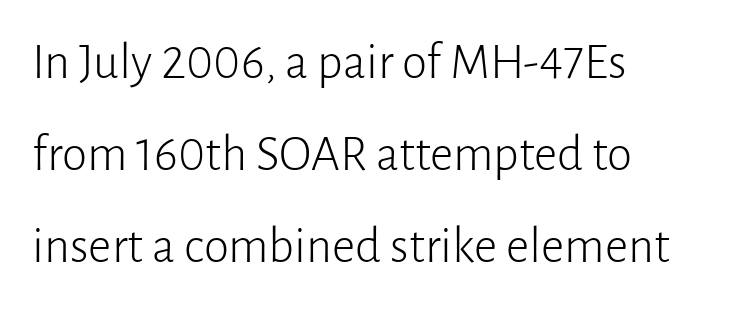
{"serif": "no", "italic": "no", "bold": "no", "weight": "light", "width": "normal", "stroke_contrast": "low", "x_height": "medium", "monospaced": "no", "underline": "no", "align": "left", "line_spacing_ratio": 1.8, "letter_spacing": "normal", "letter_spacing_em": 0.0, "glyph_px": 51}
